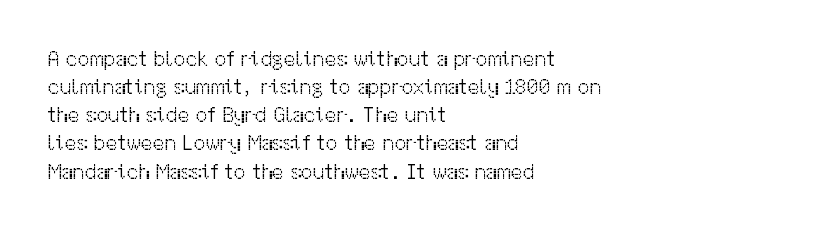
Q: Is the text bold? A: No.
Q: Is the text italic (slanted)? A: No, it is upright.
Q: Is the text underlined? A: No.
Q: How is the paragraph aligned? A: Left-aligned.
Q: Is the spacing between letters normal or unusually wide? A: Normal.
Q: Is the spacing between lines tight, normal or loose? A: Normal.
